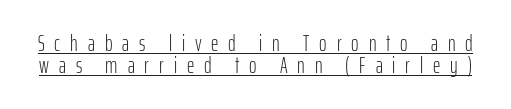
It's the straight-up-and-down kind of type. Weight: regular or lighter. The designer dialed line spacing down below the default. Each word looks stretched out because of the extra space between its letters. The sample's only ornament is a line tracing under the words.
